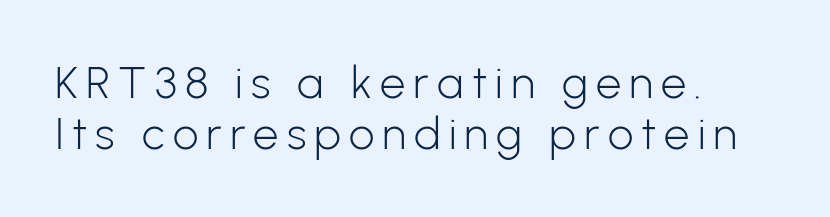
{"serif": "no", "italic": "no", "bold": "no", "weight": "light", "width": "normal", "stroke_contrast": "low", "x_height": "medium", "monospaced": "no", "underline": "no", "align": "left", "line_spacing": "tight", "line_spacing_ratio": 1.14, "glyph_px": 45}
